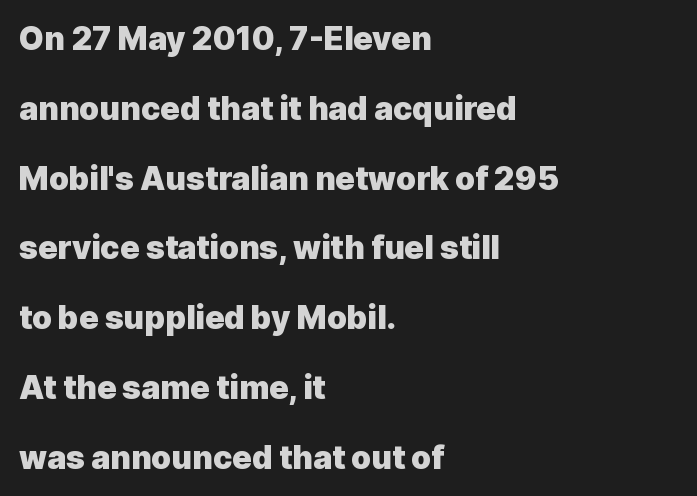
The image shows 32 px heavy sans-serif type, upright; set left-aligned, loose line spacing (2.18x), normal letter spacing, not underlined; a medium x-height.
